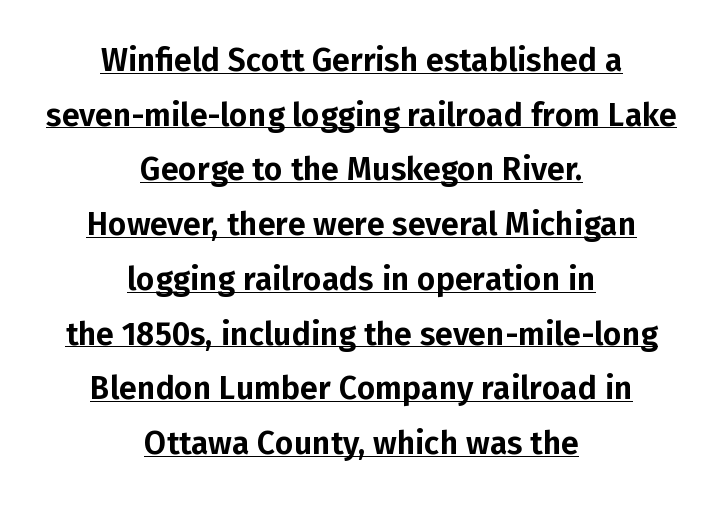
Q: Is the text italic (slanted)? A: No, it is upright.
Q: Is the typeface a serif or a sans-serif typeface? A: Sans-serif.
Q: Is the text underlined? A: Yes.
Q: How is the paragraph aligned? A: Centered.
Q: Is the spacing between letters normal or unusually wide? A: Normal.
Q: Width (condensed, normal, or wide)? A: Normal.
Q: Stroke contrast? A: Low.
Q: x-height? A: Medium.
Q: Monospaced? A: No.
